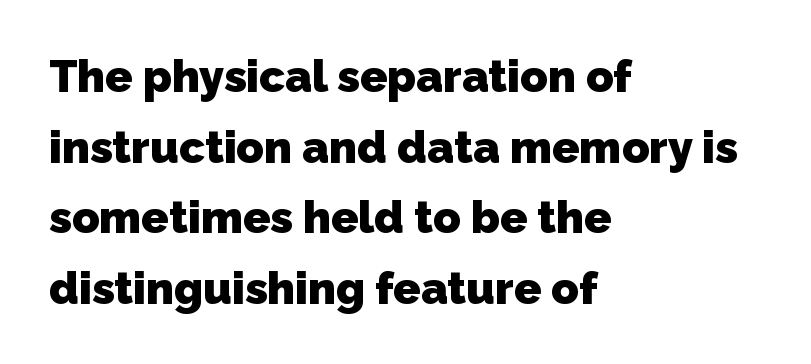
One-word summary of the alignment: left. Compared with an ordinary text face, these strokes are far heavier — a full bold. What's the leading like? Ordinary, nothing unusual. Letters rest on an invisible, unmarked baseline. I'd call this a sans setting — the letters go barefoot.
